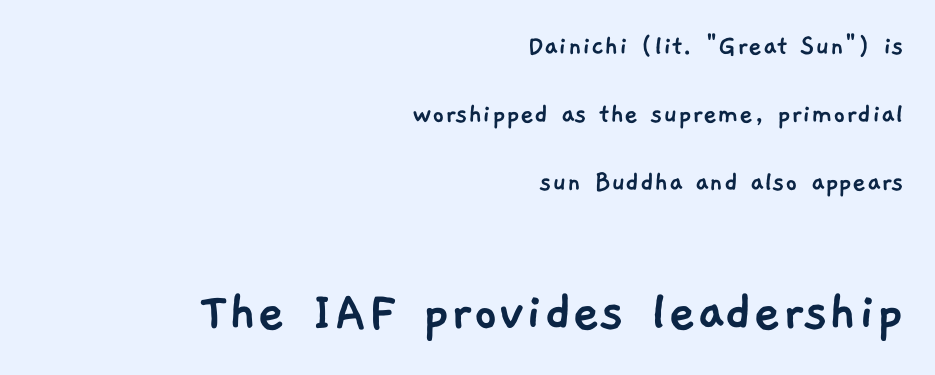
{"serif": "no", "width": "normal", "stroke_contrast": "low", "x_height": "medium", "monospaced": "no", "underline": "no", "align": "right", "line_spacing": "loose", "line_spacing_ratio": 2.26, "letter_spacing": "normal", "letter_spacing_em": 0.0, "larger_block": "second", "size_ratio": 2.0, "glyph_px": 60}
